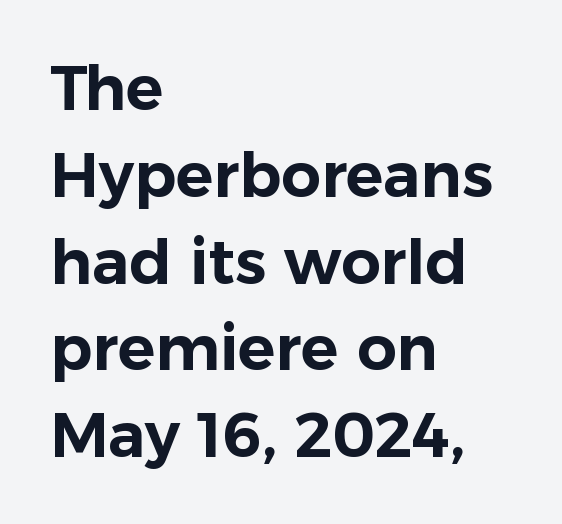
The leading is moderate, giving the passage an even texture. The letters advance in unequal steps, a hallmark of proportional type. Which margin do the lines hug? The left one — the right edge is uneven. Stroke terminals: plain, sans-serif. Descenders are the only things crossing below the line.
